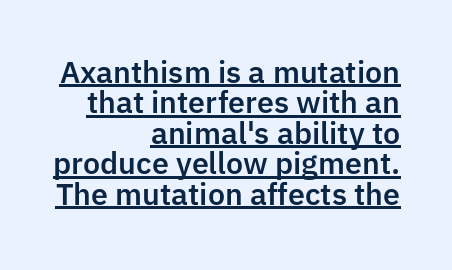
{"serif": "no", "italic": "no", "width": "normal", "stroke_contrast": "low", "x_height": "medium", "monospaced": "no", "underline": "yes", "align": "right", "line_spacing": "tight", "line_spacing_ratio": 1.05, "letter_spacing": "normal", "letter_spacing_em": 0.0, "glyph_px": 29}
